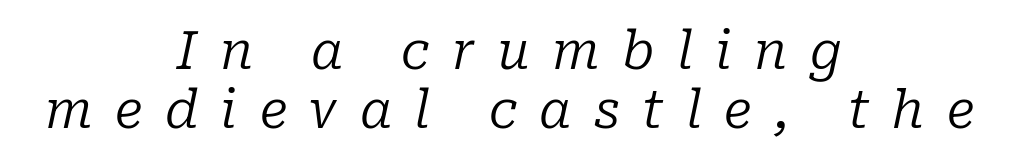
The image shows 52 px regular-weight serif type, italic (leaning right); set centered, tight line spacing (1.13x), unusually wide letter spacing (+0.43 em), not underlined; low stroke contrast and a medium x-height.
